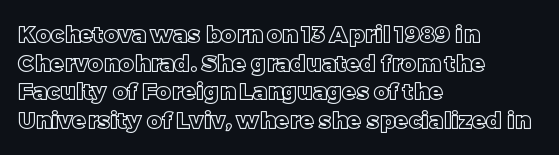
Q: Is the text italic (slanted)? A: No, it is upright.
Q: Is the text underlined? A: No.
Q: How is the paragraph aligned? A: Left-aligned.
Q: Is the spacing between letters normal or unusually wide? A: Normal.
